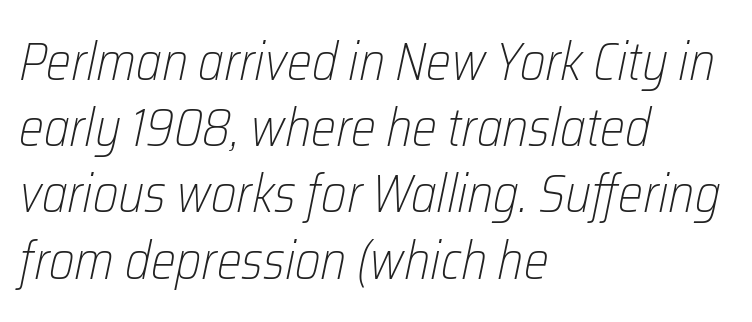
{"italic": "yes", "lean": "right", "slant_degrees": 12, "bold": "no", "weight": "light", "width": "condensed", "stroke_contrast": "low", "x_height": "medium", "monospaced": "no", "underline": "no", "align": "left", "line_spacing": "normal", "line_spacing_ratio": 1.25, "letter_spacing": "normal", "letter_spacing_em": 0.0, "glyph_px": 53}
